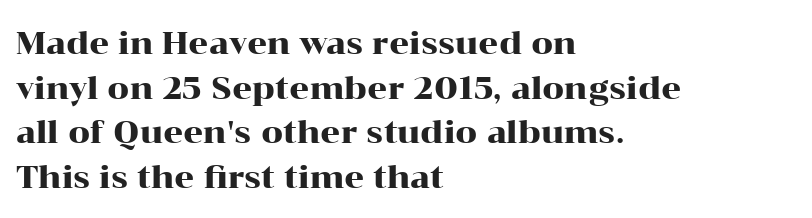
This rendering leaves character spacing at its baseline value. The space between consecutive lines is moderate. Unlike a clean sans, this face finishes its strokes with serifs. In terms of posture, this sample is upright. Anything drawn beneath the words? Only blank space. Varying glyph widths throughout — classic text-font behaviour.
